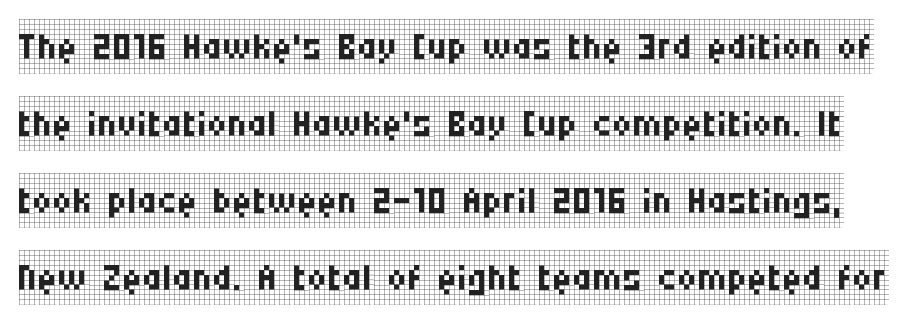
The image shows 55 px regular-weight, condensed serif type, upright; set normal line spacing (1.4x), normal letter spacing, not underlined; low stroke contrast and a large x-height.
